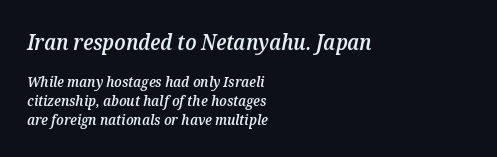
{"italic": "yes", "lean": "right", "slant_degrees": 12, "bold": "semi", "underline": "no", "align": "left", "line_spacing": "normal", "line_spacing_ratio": 1.35, "letter_spacing": "normal", "letter_spacing_em": 0.0, "larger_block": "first", "size_ratio": 1.5, "glyph_px": 21}
